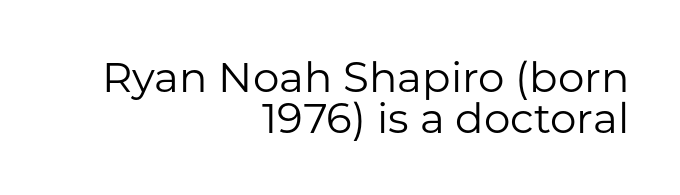
The image shows 42 px regular-weight sans-serif type, upright; set right-aligned, tight line spacing (0.97x), normal letter spacing, not underlined; low stroke contrast and a medium x-height.
